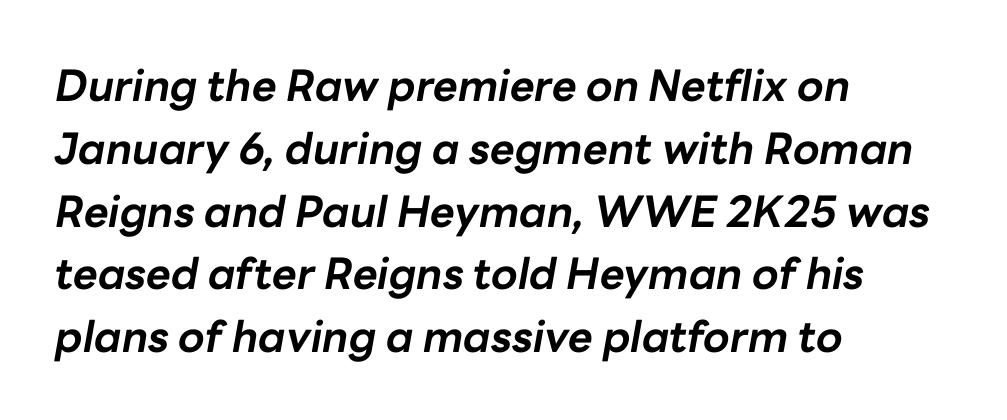
The rendering uses a bold face; every stroke is thick and dark. Each word holds together tightly as a unit, with standard inter-letter gaps. A typesetter would call this leading conventional body-copy spacing. No word sits above an underline. Slant detected: the letters are inclined.
